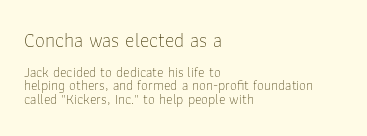
The image shows 20 px text type, upright; set left-aligned, tight line spacing (0.98x), normal letter spacing, not underlined; the first (top) block is 1.43x larger.
